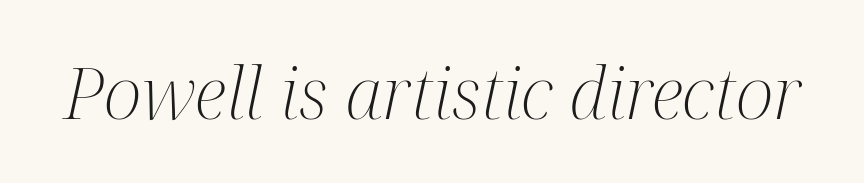
Think of a printed novel: that variable character pitch is what you see here. Lines of text with bare space underneath. The type is set solid horizontally, with unmodified tracking. The typography opts for an oblique posture over an upright one. Letters have the restrained weight of plain body copy at most.
